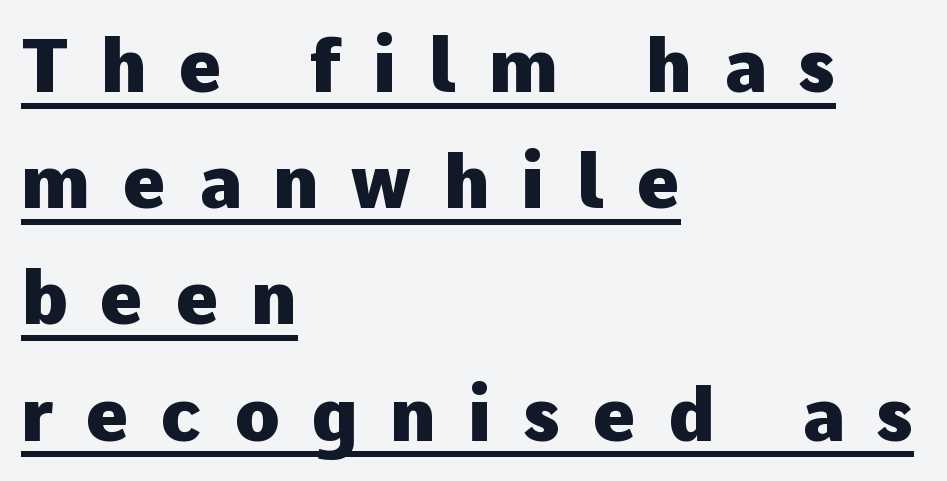
Q: Is the text bold? A: Yes.
Q: Is the text italic (slanted)? A: No, it is upright.
Q: Is the typeface a serif or a sans-serif typeface? A: Sans-serif.
Q: Is the text underlined? A: Yes.
Q: How is the paragraph aligned? A: Left-aligned.
Q: Is the spacing between letters normal or unusually wide? A: Unusually wide.
Q: Is the spacing between lines tight, normal or loose? A: Normal.
Q: Width (condensed, normal, or wide)? A: Normal.
Q: Stroke contrast? A: Low.
Q: x-height? A: Medium.
Q: Monospaced? A: No.
